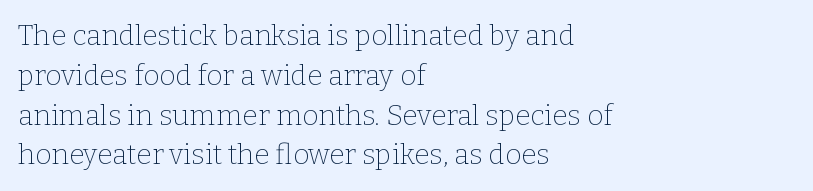
Q: Is the text bold? A: No.
Q: Is the text italic (slanted)? A: No, it is upright.
Q: Is the typeface a serif or a sans-serif typeface? A: Serif.
Q: Is the text underlined? A: No.
Q: How is the paragraph aligned? A: Left-aligned.
Q: Is the spacing between letters normal or unusually wide? A: Normal.
Q: Is the spacing between lines tight, normal or loose? A: Normal.
Q: Width (condensed, normal, or wide)? A: Normal.
Q: Stroke contrast? A: Low.
Q: x-height? A: Medium.
Q: Monospaced? A: No.
